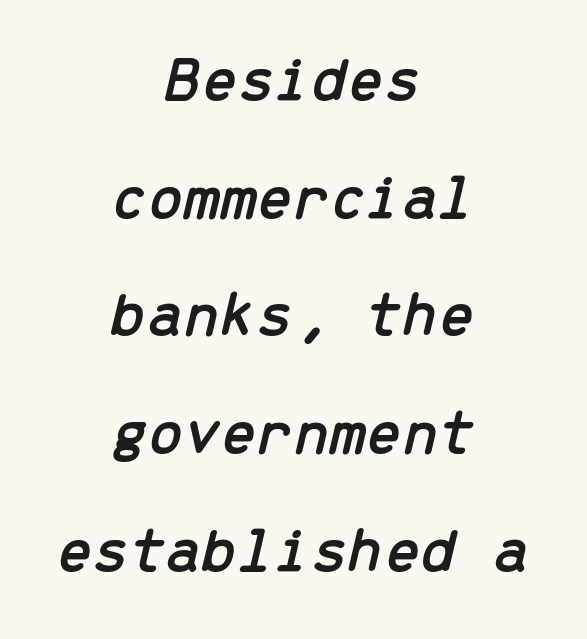
Q: Is the text italic (slanted)? A: Yes, it leans right by about 13 degrees.
Q: Is the text underlined? A: No.
Q: How is the paragraph aligned? A: Centered.
Q: Is the spacing between letters normal or unusually wide? A: Normal.
Q: Width (condensed, normal, or wide)? A: Normal.
Q: Stroke contrast? A: Low.
Q: x-height? A: Medium.
Q: Monospaced? A: Yes.
